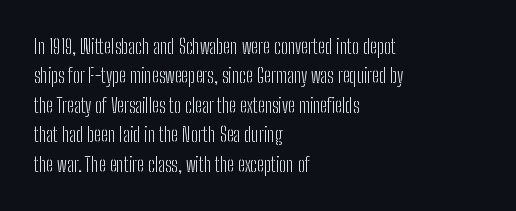
The image shows 20 px text type, upright; set left-aligned, normal line spacing (1.47x), normal letter spacing, not underlined.
